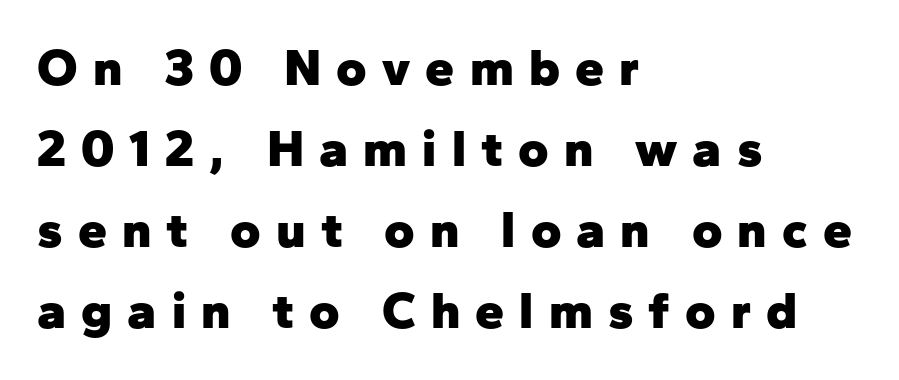
Q: Is the text bold? A: Yes.
Q: Is the text italic (slanted)? A: No, it is upright.
Q: Is the typeface a serif or a sans-serif typeface? A: Sans-serif.
Q: Is the text underlined? A: No.
Q: How is the paragraph aligned? A: Left-aligned.
Q: Is the spacing between letters normal or unusually wide? A: Unusually wide.
Q: Is the spacing between lines tight, normal or loose? A: Normal.
Q: Width (condensed, normal, or wide)? A: Normal.
Q: Stroke contrast? A: Low.
Q: x-height? A: Medium.
Q: Monospaced? A: No.
